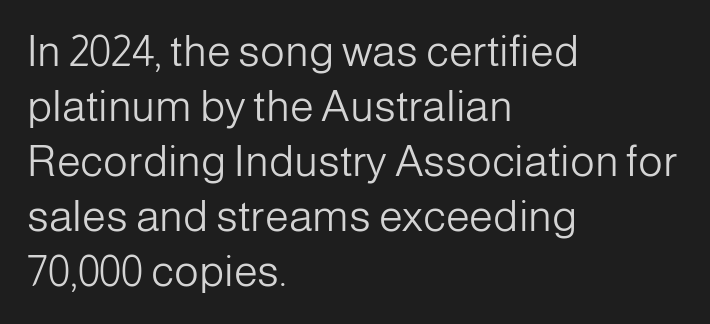
{"serif": "no", "italic": "no", "bold": "no", "weight": "light", "width": "normal", "stroke_contrast": "low", "x_height": "medium", "monospaced": "no", "underline": "no", "align": "left", "line_spacing": "normal", "line_spacing_ratio": 1.28, "letter_spacing": "normal", "letter_spacing_em": 0.0, "glyph_px": 43}
